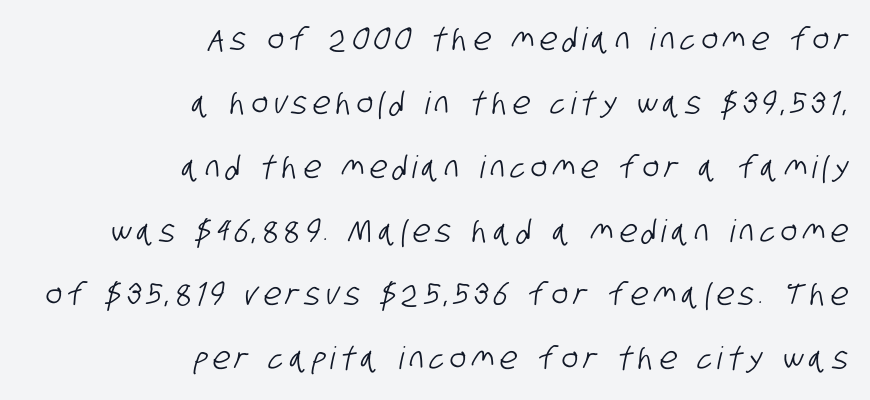
{"serif": "no", "width": "condensed", "stroke_contrast": "low", "x_height": "large", "monospaced": "no", "underline": "no", "align": "right", "line_spacing": "loose", "line_spacing_ratio": 2.06, "glyph_px": 31}
